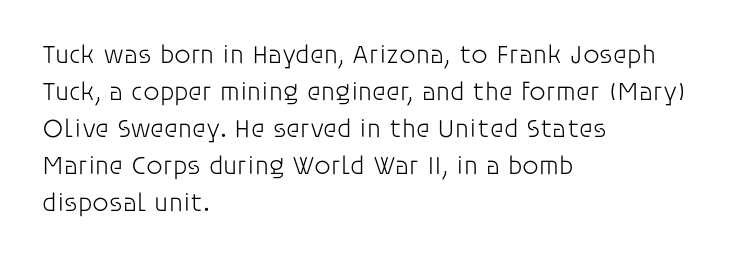
Rule under the text: the space is simply empty. The tracking reads as untouched default to a designer's eye. Compared with a typical body face, this is equally light or lighter still. A student would call this left alignment; a typographer would say flush left, rag right. The rows are spaced the way most documents space them.
